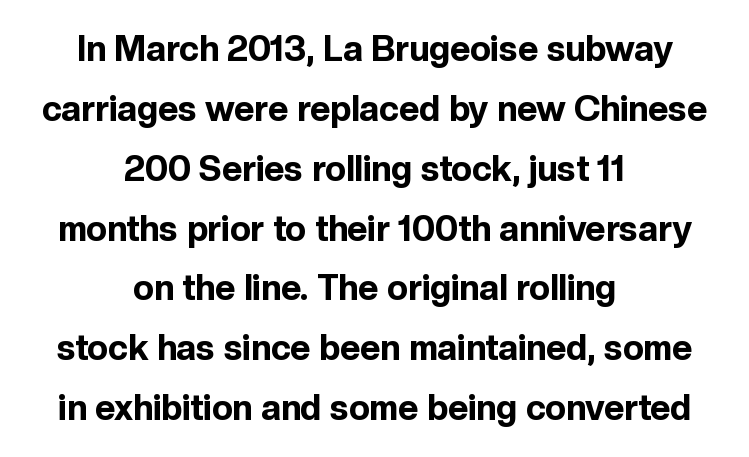
Observe the absence of serifs on each vertical stroke in this sample. Heavy-handed strokes throughout: this text is bold. Which margin do the lines hug? Neither — every line sits in the middle. These lines are rendered in a variable-pitch font. Tall strokes in this sample are plumb rather than angled.
